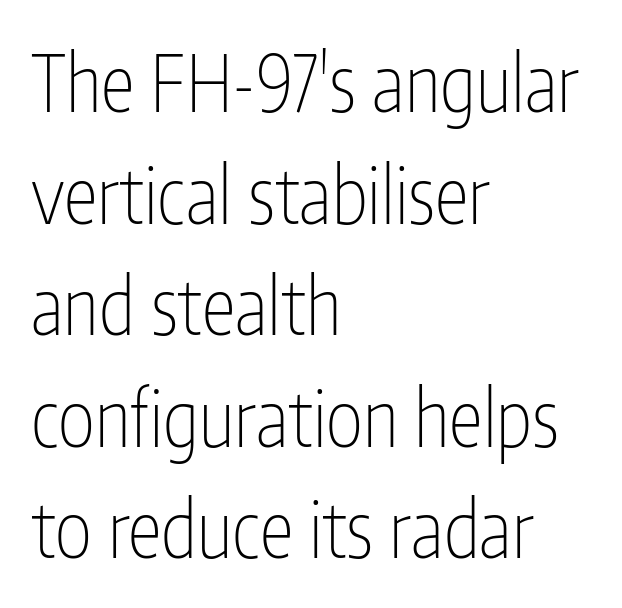
{"serif": "no", "italic": "no", "bold": "no", "weight": "thin", "width": "condensed", "stroke_contrast": "low", "x_height": "medium", "monospaced": "no", "underline": "no", "align": "left", "line_spacing": "normal", "line_spacing_ratio": 1.43, "letter_spacing": "normal", "letter_spacing_em": 0.0, "glyph_px": 78}
